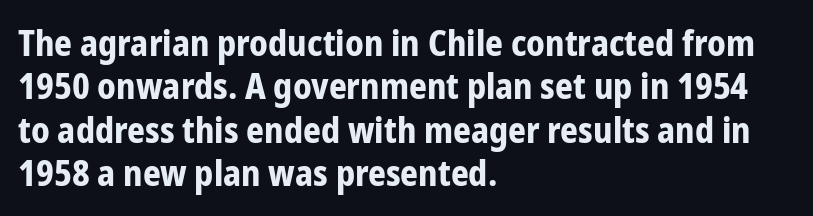
Q: Is the text bold? A: Yes.
Q: Is the text italic (slanted)? A: No, it is upright.
Q: Is the typeface a serif or a sans-serif typeface? A: Sans-serif.
Q: Is the text underlined? A: No.
Q: How is the paragraph aligned? A: Left-aligned.
Q: Is the spacing between letters normal or unusually wide? A: Normal.
Q: Width (condensed, normal, or wide)? A: Condensed.
Q: Stroke contrast? A: Low.
Q: x-height? A: Medium.
Q: Monospaced? A: No.
